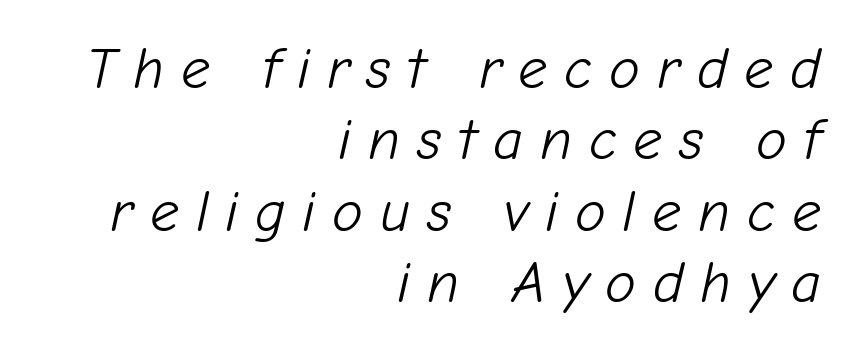
Q: Is the text bold? A: No.
Q: Is the text italic (slanted)? A: Yes, it leans right by about 12 degrees.
Q: Is the text underlined? A: No.
Q: How is the paragraph aligned? A: Right-aligned.
Q: Is the spacing between letters normal or unusually wide? A: Unusually wide.
Q: Width (condensed, normal, or wide)? A: Normal.
Q: Stroke contrast? A: Low.
Q: x-height? A: Medium.
Q: Monospaced? A: No.
